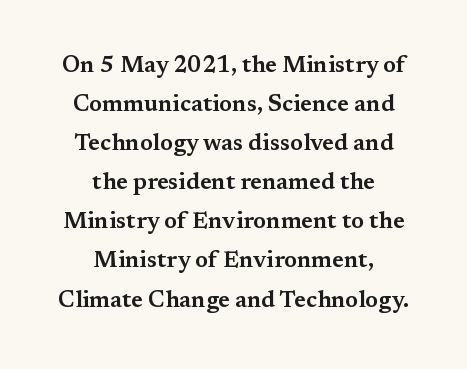
{"italic": "no", "underline": "no", "align": "center", "line_spacing": "normal", "line_spacing_ratio": 1.7, "letter_spacing": "normal", "letter_spacing_em": 0.0, "glyph_px": 23}
